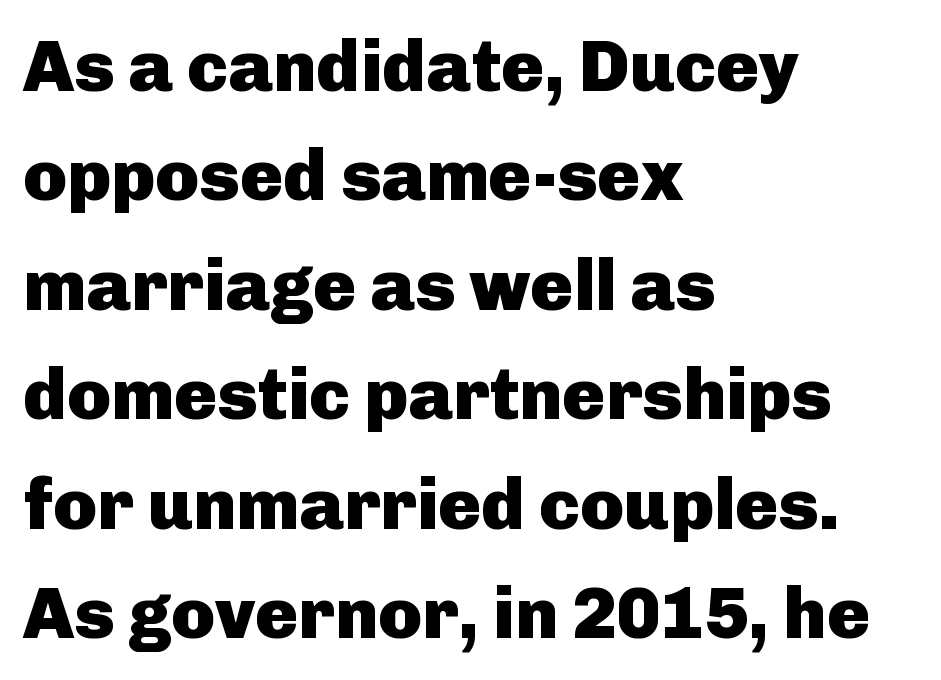
Q: Is the text bold? A: Yes.
Q: Is the text italic (slanted)? A: No, it is upright.
Q: Is the typeface a serif or a sans-serif typeface? A: Sans-serif.
Q: Is the text underlined? A: No.
Q: How is the paragraph aligned? A: Left-aligned.
Q: Is the spacing between letters normal or unusually wide? A: Normal.
Q: Is the spacing between lines tight, normal or loose? A: Normal.
Q: Width (condensed, normal, or wide)? A: Normal.
Q: Stroke contrast? A: Low.
Q: x-height? A: Medium.
Q: Monospaced? A: No.
